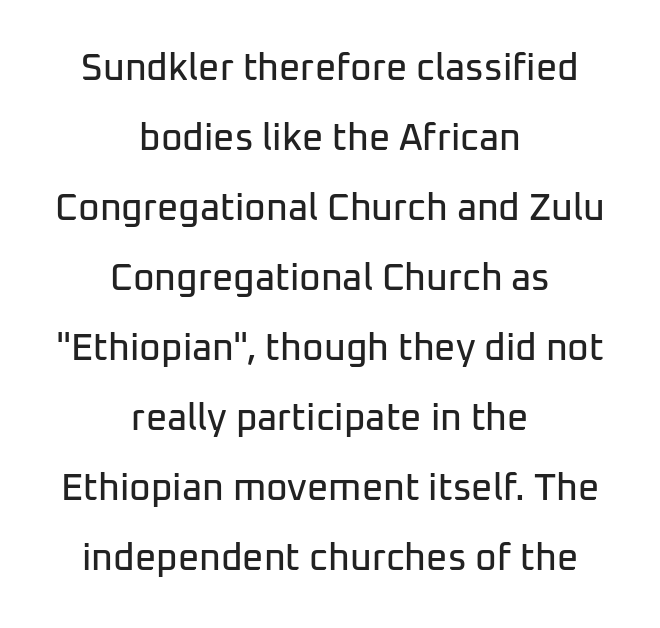
You could call the tracking neutral — neither tight nor loose. A typesetter would call this proportional, since set widths differ per character. Are there feet on the stems? There aren't — it's a sans. The passage shown is not underscored anywhere.
